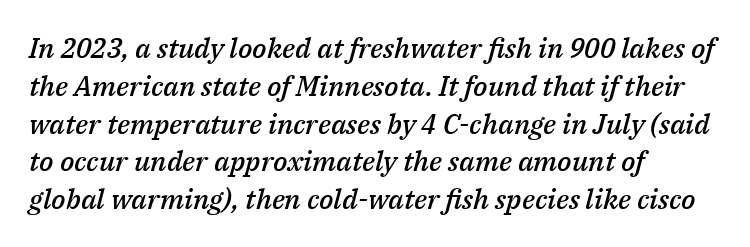
A bare baseline throughout the passage. Think of a printed novel: that variable character pitch is what you see here. In CSS terms this would be text-align: left. The vertical gap from one line to the next is medium.
